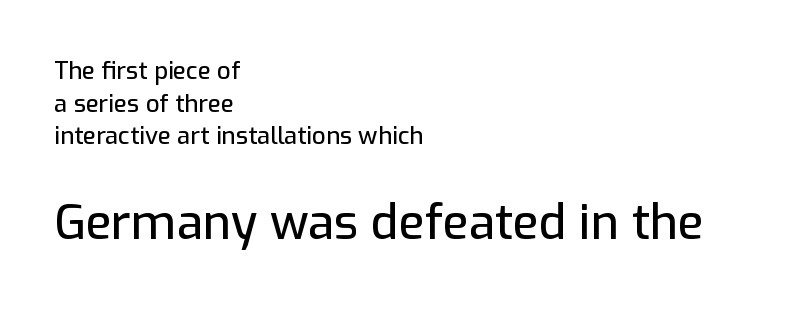
Clear beneath every line of the passage. The letters sit at their default tracking, neither squeezed nor spread. Line beginnings align vertically; line endings do not. Proportional: the letters do not fall into vertical columns. Successive baselines arrive at the customary interval.
